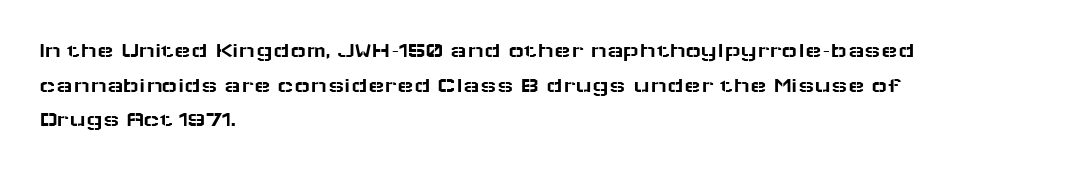
Q: Is the text italic (slanted)? A: No, it is upright.
Q: Is the text underlined? A: No.
Q: How is the paragraph aligned? A: Left-aligned.
Q: Is the spacing between letters normal or unusually wide? A: Normal.
Q: Is the spacing between lines tight, normal or loose? A: Normal.
